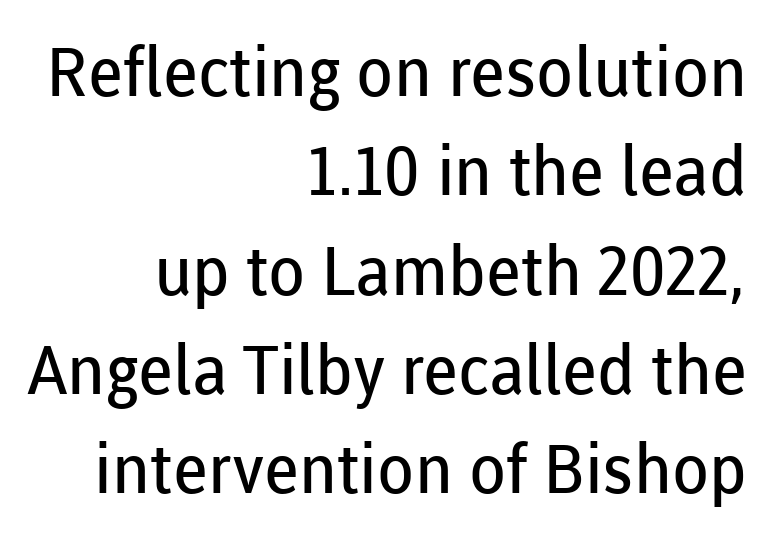
{"serif": "no", "italic": "no", "bold": "no", "weight": "regular", "width": "normal", "stroke_contrast": "low", "x_height": "medium", "monospaced": "no", "underline": "no", "align": "right", "line_spacing": "normal", "line_spacing_ratio": 1.46, "letter_spacing": "normal", "letter_spacing_em": 0.0, "glyph_px": 68}
